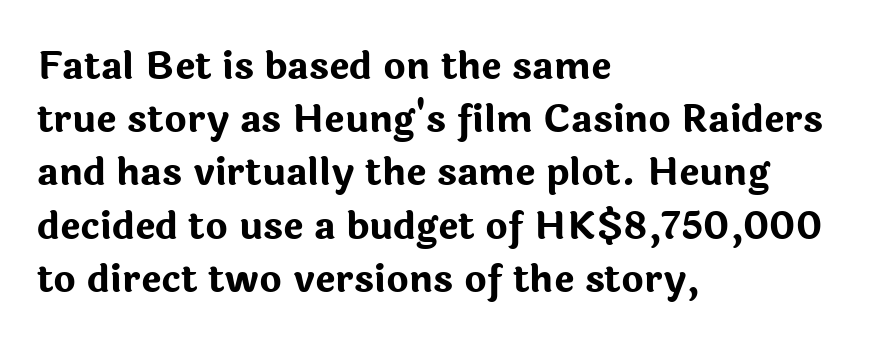
The image shows 38 px bold sans-serif type, upright; set left-aligned, normal line spacing (1.4x), normal letter spacing, not underlined; low stroke contrast and a medium x-height.
